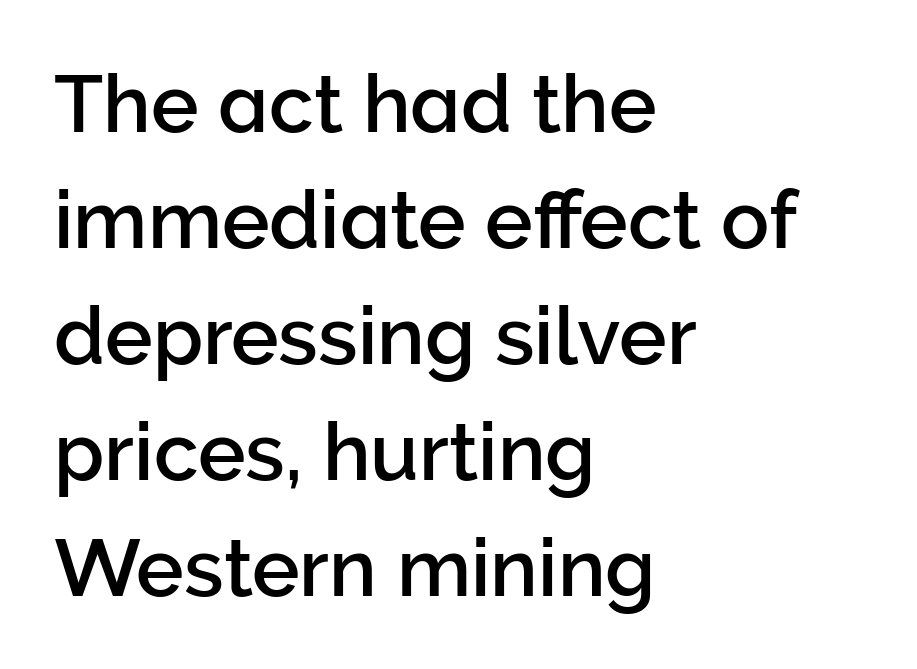
Is this a fixed-width face? No — the glyphs have proportional, varying widths. This is the regular roman posture of the typeface. Spacing between characters is what you'd get straight out of the box. The rag falls on the right side of this text block. Leading matches the norm, producing a regular column. Stroke terminals: plain, sans-serif.
